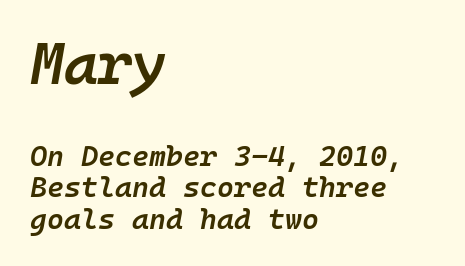
{"italic": "yes", "lean": "right", "slant_degrees": 10, "bold": "semi", "weight": "semibold", "width": "normal", "stroke_contrast": "low", "x_height": "medium", "monospaced": "yes", "underline": "no", "align": "left", "line_spacing": "tight", "line_spacing_ratio": 1.08, "letter_spacing": "normal", "letter_spacing_em": 0.0, "larger_block": "first", "size_ratio": 2.0, "glyph_px": 58}
